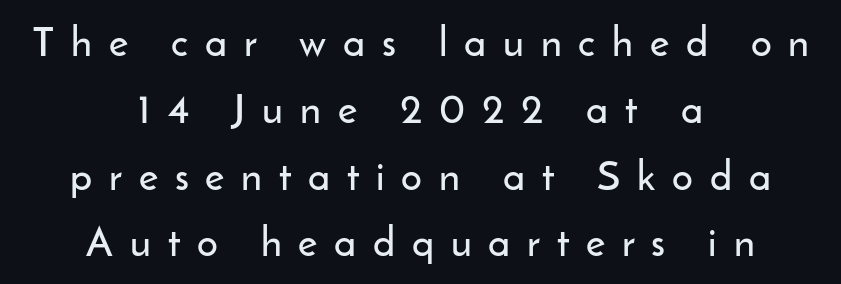
These lines are rendered in a variable-pitch font. Ordinary non-slanted type is in use. Typeset on center — no edge is straight. Font category for this specimen: sans-serif. The strip under each line holds only bare page.
